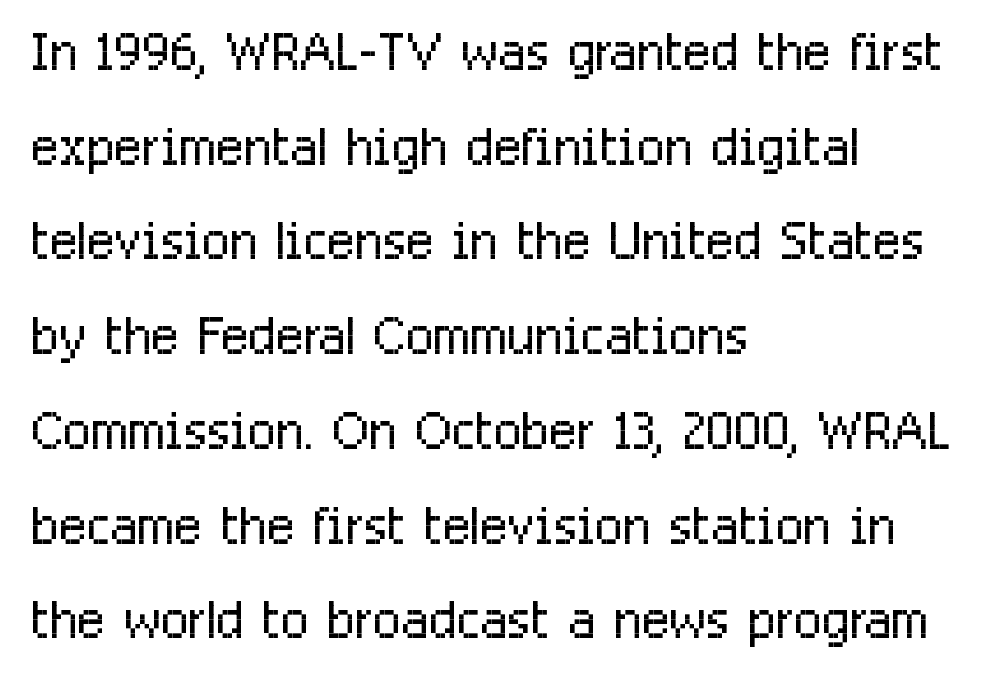
The rendering uses natural spacing where letterforms have individual widths. Classification — sans serif. Weight: not bold — regular or lighter. In terms of leading, this rendering sits right in the middle.
